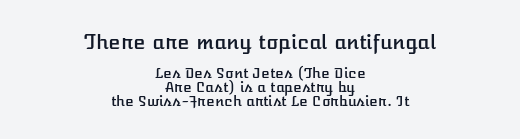
The image shows 20 px text type, upright; set centered, tight line spacing (0.97x), normal letter spacing, not underlined; the first (top) block is 1.43x larger.
